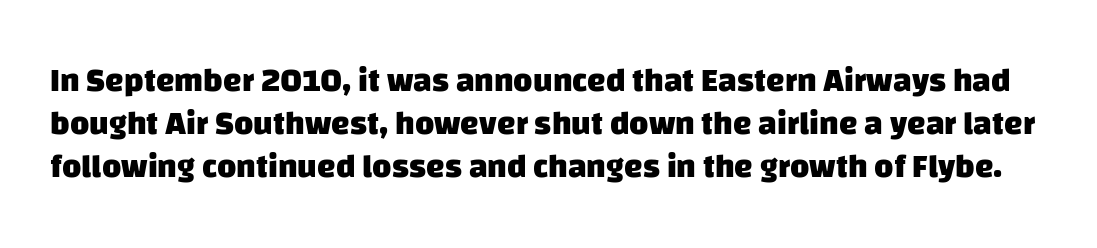
Clear beneath every line of the passage. The passage shown has conventional tracking throughout. You can tell from the bare stems that sans-serif type was used. Think of a printed novel: that variable character pitch is what you see here. Weight check: bold — yes, fully.
